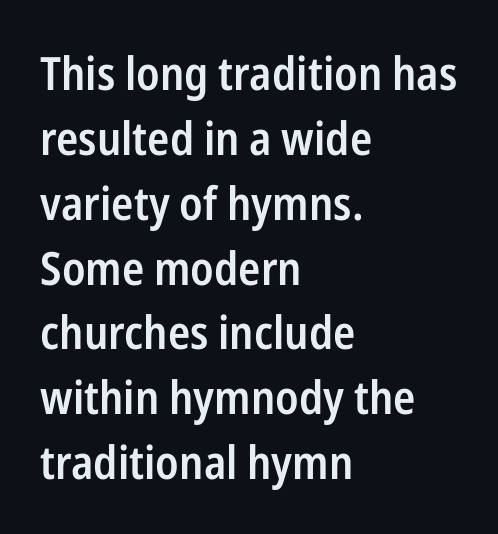
Horizontal alignment here is leftward, the default for most running prose. The strokes are fattened partway — semibold, not bold. I'd call this a sans setting — the letters go barefoot. The rendering keeps characters at their native spacing. The area under the type is left untouched. The passage shown is typed in a proportional face where columns would drift.
